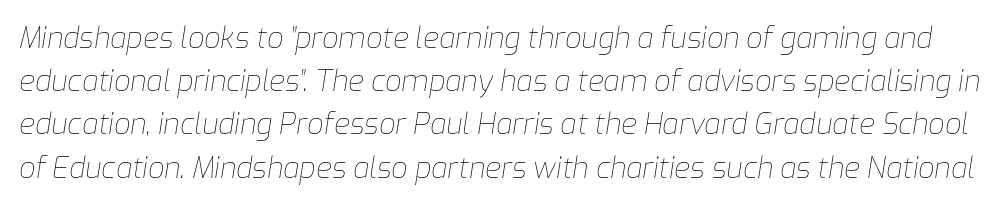
The image shows 29 px thin type, italic (leaning right); set normal line spacing (1.49x), normal letter spacing, not underlined; low stroke contrast and a medium x-height.
